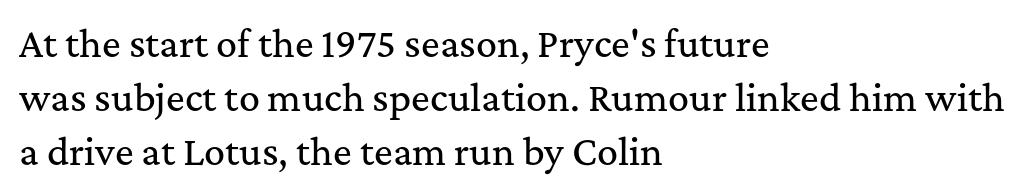
Q: Is the text italic (slanted)? A: No, it is upright.
Q: Is the typeface a serif or a sans-serif typeface? A: Serif.
Q: Is the text underlined? A: No.
Q: How is the paragraph aligned? A: Left-aligned.
Q: Is the spacing between letters normal or unusually wide? A: Normal.
Q: Is the spacing between lines tight, normal or loose? A: Normal.
Q: Width (condensed, normal, or wide)? A: Normal.
Q: Stroke contrast? A: Medium.
Q: x-height? A: Medium.
Q: Monospaced? A: No.
